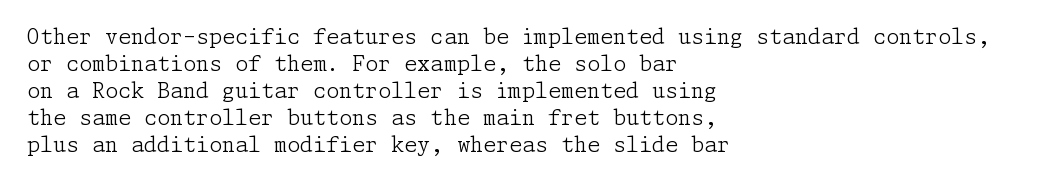
The passage shown is not underscored anywhere. Summary of vertical rhythm: regular, with standard interline spacing. The rag falls on the right side of this text block. Notice how the stems are strictly vertical — no italics here. Vertical stems look standard width or narrower in stroke.
